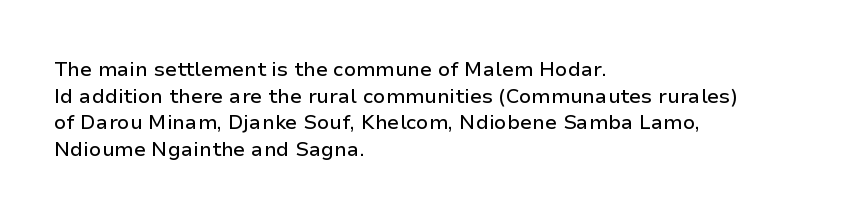
{"italic": "no", "underline": "no", "align": "left", "line_spacing": "normal", "line_spacing_ratio": 1.33, "letter_spacing": "normal", "letter_spacing_em": 0.0, "glyph_px": 20}
